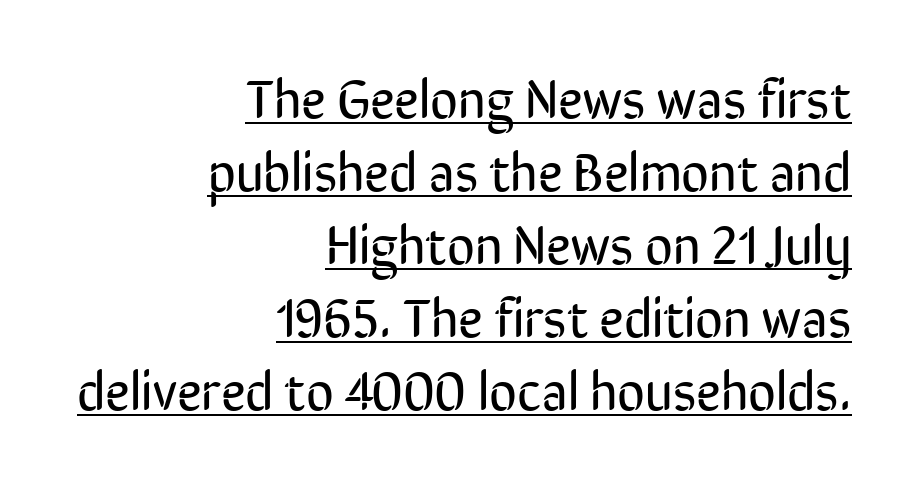
The letters advance in unequal steps, a hallmark of proportional type. Students, observe: this is what conventionally led text looks like. A quiet, ordinary-to-light weight characterises the typeface. Rendered with straight, roman letterforms. Caption: lettering with a line underneath. Look at the tracking — it's just the regular setting, nothing added.
